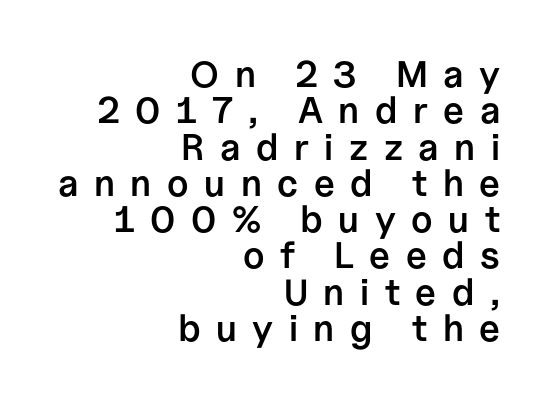
Tracking value appears strongly positive — letters spread wide. Here the designer chose a conventional face with non-uniform glyph widths. Descender tails drop into unmarked territory. Leading: reduced. Leftover space on each line is placed entirely before the opening word.
